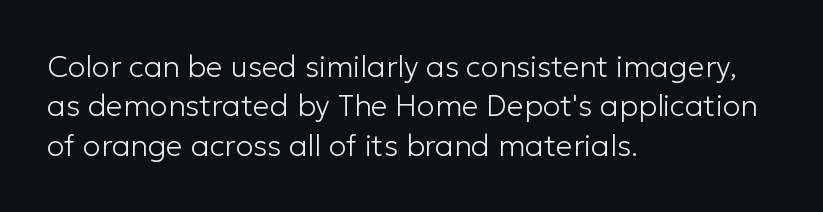
The image shows 30 px light sans-serif type, upright; set left-aligned, normal line spacing (1.31x), normal letter spacing, not underlined; low stroke contrast and a medium x-height.
